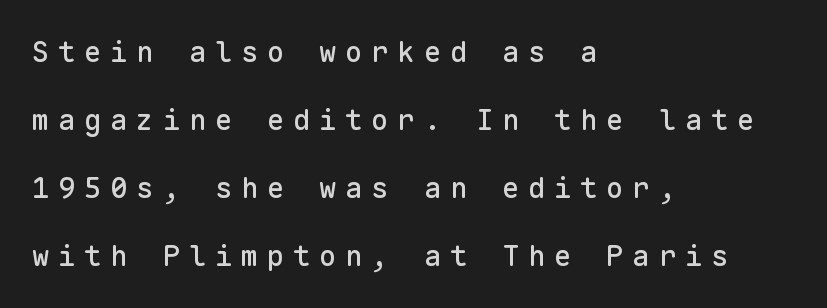
The image shows 29 px sans-serif type, upright, monospaced; set left-aligned, loose line spacing (2.35x), unusually wide letter spacing (+0.3 em), not underlined; low stroke contrast and a medium x-height.
